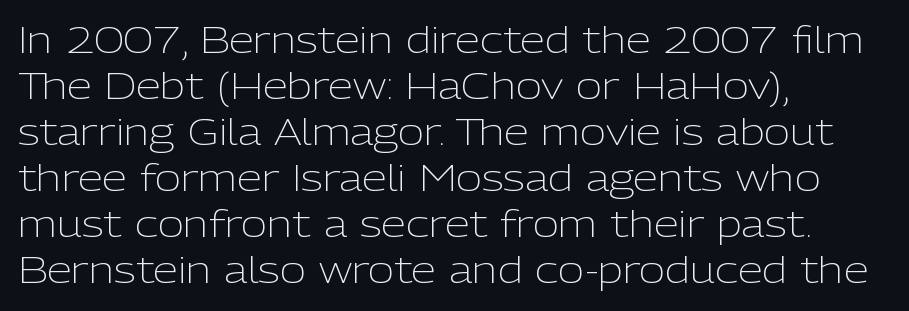
The image shows 36 px light sans-serif type, upright; set left-aligned, normal line spacing (1.28x), normal letter spacing, not underlined; low stroke contrast and a medium x-height.
